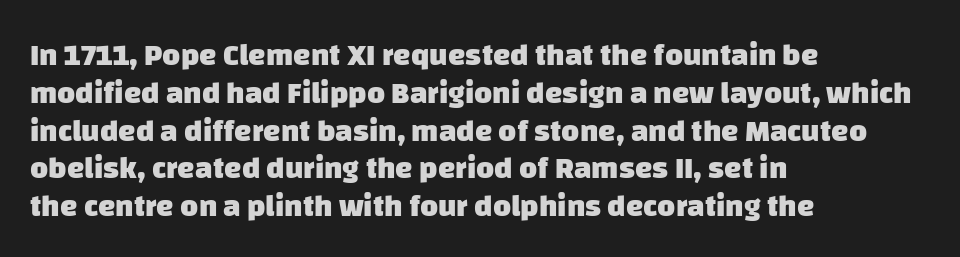
{"serif": "no", "bold": "yes", "weight": "heavy", "width": "normal", "stroke_contrast": "low", "x_height": "large", "monospaced": "no", "underline": "no", "align": "left", "line_spacing_ratio": 1.22, "letter_spacing": "normal", "letter_spacing_em": 0.0, "glyph_px": 31}
